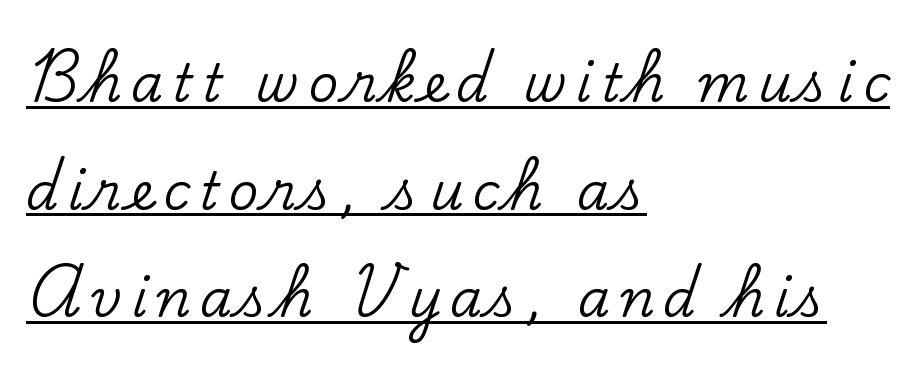
This block would shrink considerably if given ordinary leading; it's expanded now. Each letter's strokes conclude with small projecting serifs. The lines are quadded left. Each letter keeps its own natural width here, so spacing adapts to shape.
